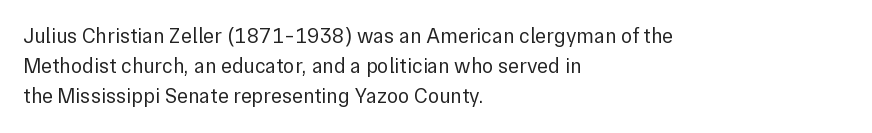
{"italic": "no", "bold": "no", "underline": "no", "align": "left", "line_spacing": "normal", "line_spacing_ratio": 1.44, "letter_spacing": "normal", "letter_spacing_em": 0.0, "glyph_px": 21}
